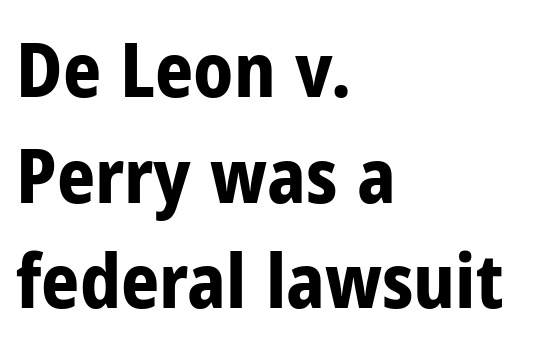
Q: Is the text bold? A: Yes.
Q: Is the text italic (slanted)? A: No, it is upright.
Q: Is the typeface a serif or a sans-serif typeface? A: Sans-serif.
Q: Is the text underlined? A: No.
Q: How is the paragraph aligned? A: Left-aligned.
Q: Is the spacing between letters normal or unusually wide? A: Normal.
Q: Is the spacing between lines tight, normal or loose? A: Normal.
Q: Width (condensed, normal, or wide)? A: Condensed.
Q: Stroke contrast? A: Low.
Q: x-height? A: Medium.
Q: Monospaced? A: No.
